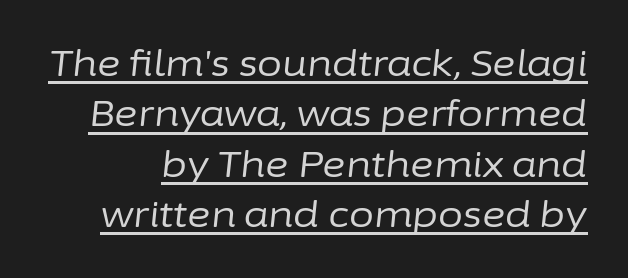
The image shows 36 px regular-weight type, italic (leaning right); set normal line spacing (1.4x), normal letter spacing, underlined; low stroke contrast and a medium x-height.
